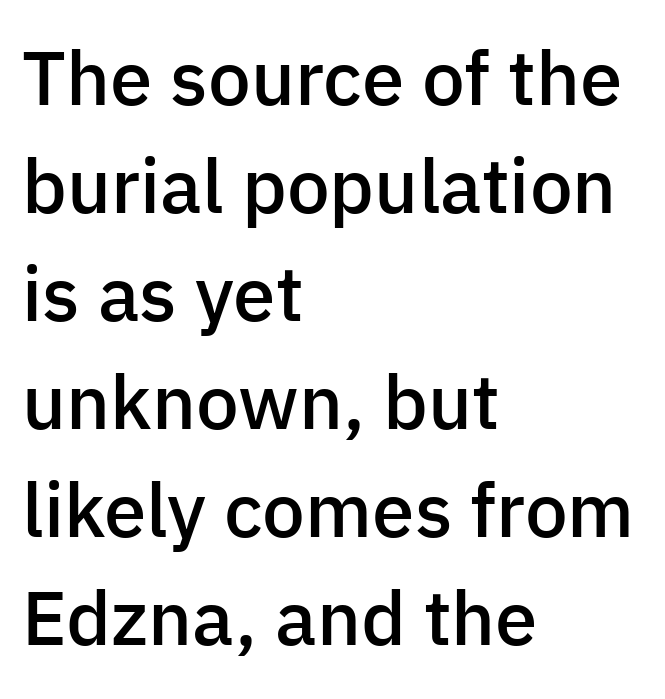
The image shows 76 px semibold sans-serif type, upright; set left-aligned, normal line spacing (1.42x), normal letter spacing, not underlined; low stroke contrast and a medium x-height.
